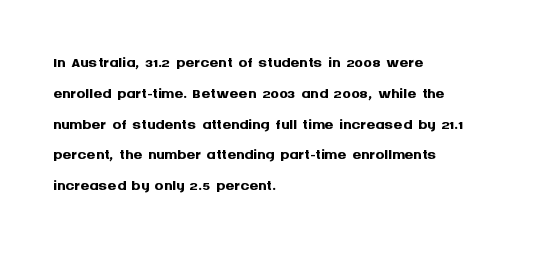
{"italic": "no", "bold": "yes", "underline": "no", "align": "left", "line_spacing": "normal", "line_spacing_ratio": 1.4, "letter_spacing": "normal", "letter_spacing_em": 0.0, "glyph_px": 22}
